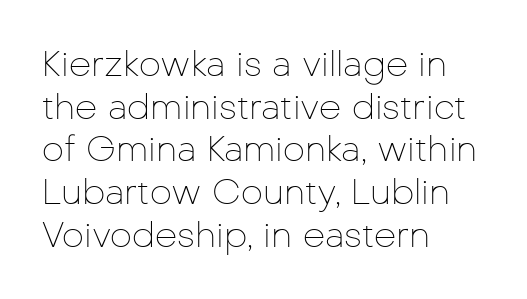
Q: Is the text bold? A: No.
Q: Is the text italic (slanted)? A: No, it is upright.
Q: Is the typeface a serif or a sans-serif typeface? A: Sans-serif.
Q: Is the text underlined? A: No.
Q: How is the paragraph aligned? A: Left-aligned.
Q: Is the spacing between letters normal or unusually wide? A: Normal.
Q: Width (condensed, normal, or wide)? A: Normal.
Q: Stroke contrast? A: Low.
Q: x-height? A: Medium.
Q: Monospaced? A: No.
